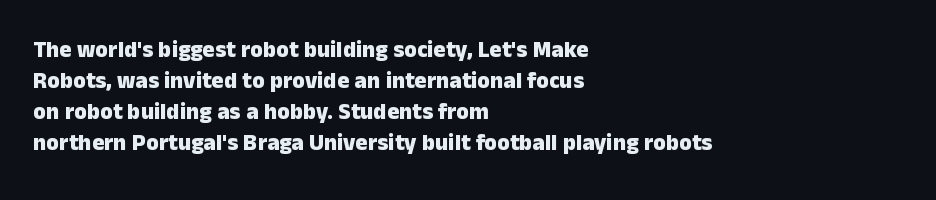
The image shows 23 px bold type, upright; set left-aligned, normal line spacing (1.35x), normal letter spacing, not underlined.
